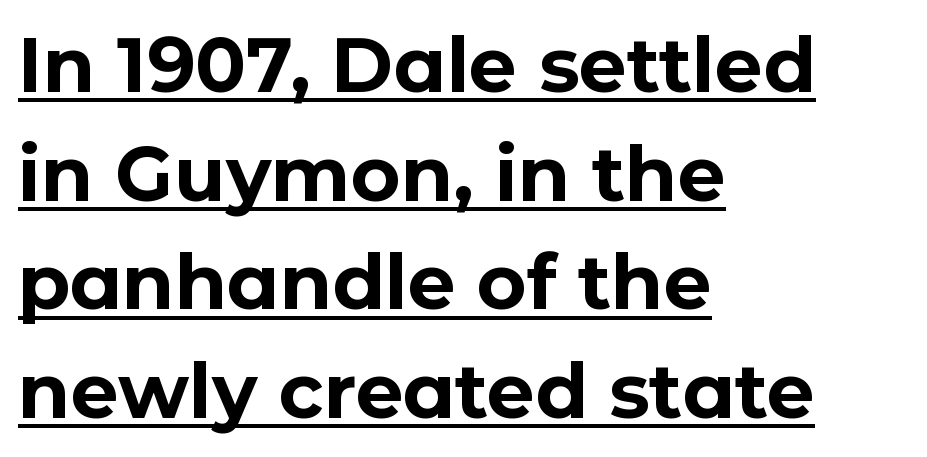
Strokes here are thick enough to call this a true bold. The font family rendered here belongs to the sans-serif group. Is the block centered? No — it sits flush against the left margin. A typesetter would call this proportional, since set widths differ per character.
